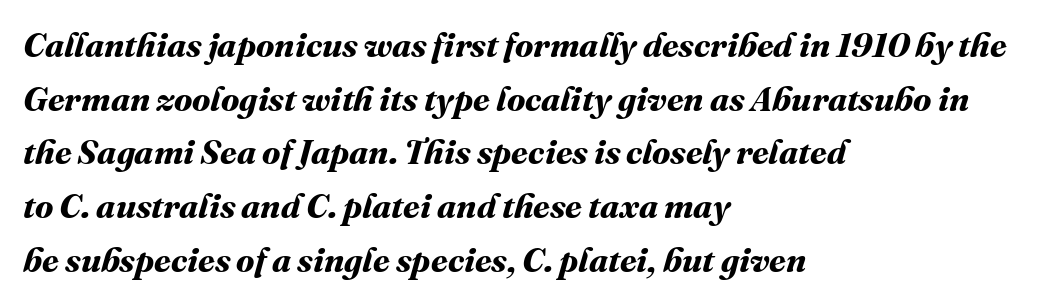
{"bold": "yes", "weight": "bold", "width": "normal", "stroke_contrast": "medium", "x_height": "medium", "monospaced": "no", "underline": "no", "align": "left", "line_spacing": "normal", "line_spacing_ratio": 1.58, "letter_spacing": "normal", "letter_spacing_em": 0.0, "glyph_px": 34}
